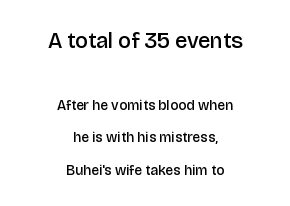
Q: Is the text bold? A: Semi-bold.
Q: Is the text italic (slanted)? A: No, it is upright.
Q: Is the text underlined? A: No.
Q: How is the paragraph aligned? A: Centered.
Q: Is the spacing between letters normal or unusually wide? A: Normal.
Q: Is the spacing between lines tight, normal or loose? A: Loose.
Q: Which block of text is set in a larger size, the first (top) or the second (bottom)? A: The first (top) one.
